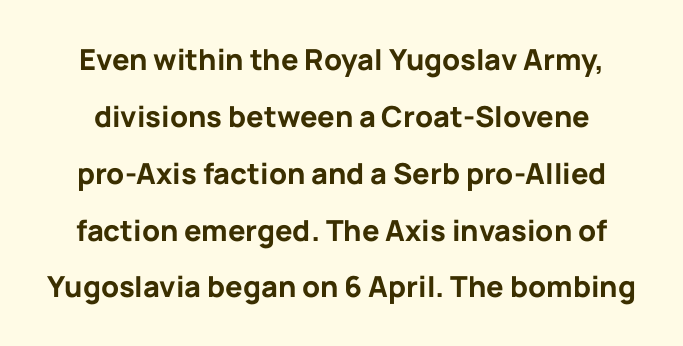
{"serif": "no", "italic": "no", "bold": "yes", "weight": "bold", "width": "normal", "stroke_contrast": "low", "x_height": "medium", "monospaced": "no", "underline": "no", "line_spacing": "loose", "line_spacing_ratio": 1.96, "letter_spacing": "normal", "letter_spacing_em": 0.0, "glyph_px": 29}
